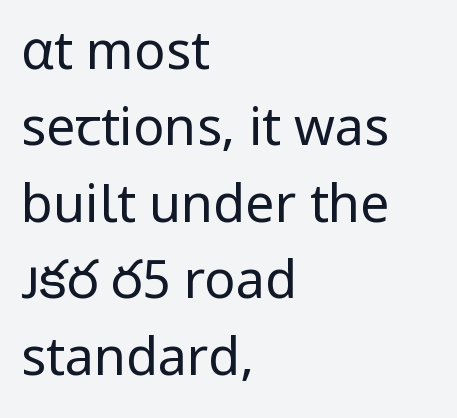
Q: Is the text bold? A: No.
Q: Is the text italic (slanted)? A: No, it is upright.
Q: Is the typeface a serif or a sans-serif typeface? A: Sans-serif.
Q: Is the text underlined? A: No.
Q: How is the paragraph aligned? A: Left-aligned.
Q: Is the spacing between letters normal or unusually wide? A: Normal.
Q: Is the spacing between lines tight, normal or loose? A: Normal.
Q: Width (condensed, normal, or wide)? A: Normal.
Q: Stroke contrast? A: Low.
Q: x-height? A: Medium.
Q: Monospaced? A: No.
